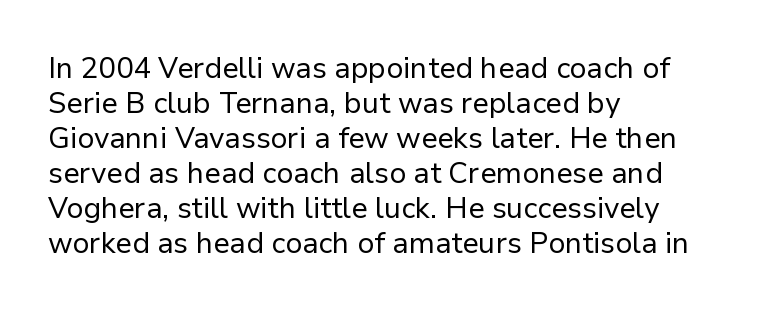
The image shows 29 px regular-weight sans-serif type, upright; set left-aligned, line spacing 1.21x, normal letter spacing, not underlined; low stroke contrast and a medium x-height.
